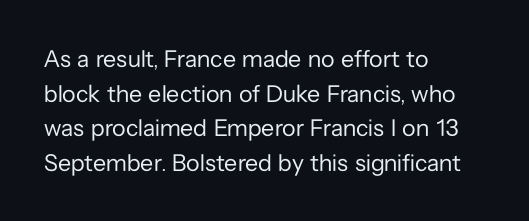
{"italic": "no", "bold": "no", "underline": "no", "align": "left", "line_spacing": "normal", "line_spacing_ratio": 1.44, "letter_spacing": "normal", "letter_spacing_em": 0.0, "glyph_px": 24}
